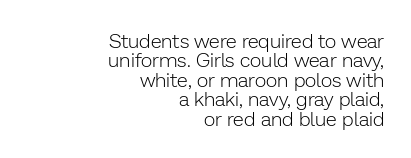
Q: Is the text bold? A: No.
Q: Is the text italic (slanted)? A: No, it is upright.
Q: Is the text underlined? A: No.
Q: How is the paragraph aligned? A: Right-aligned.
Q: Is the spacing between letters normal or unusually wide? A: Normal.
Q: Is the spacing between lines tight, normal or loose? A: Tight.
